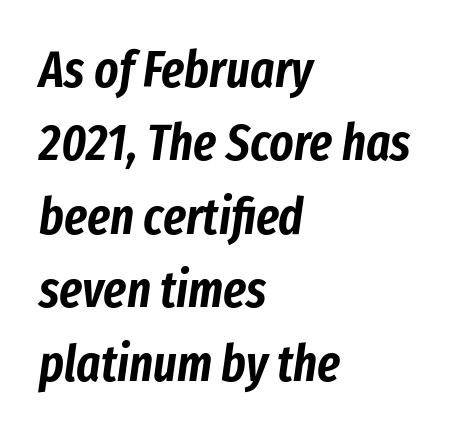
Q: Is the text italic (slanted)? A: Yes, it leans right by about 8 degrees.
Q: Is the text underlined? A: No.
Q: How is the paragraph aligned? A: Left-aligned.
Q: Is the spacing between letters normal or unusually wide? A: Normal.
Q: Is the spacing between lines tight, normal or loose? A: Normal.
Q: Width (condensed, normal, or wide)? A: Condensed.
Q: Stroke contrast? A: Low.
Q: x-height? A: Medium.
Q: Monospaced? A: No.
